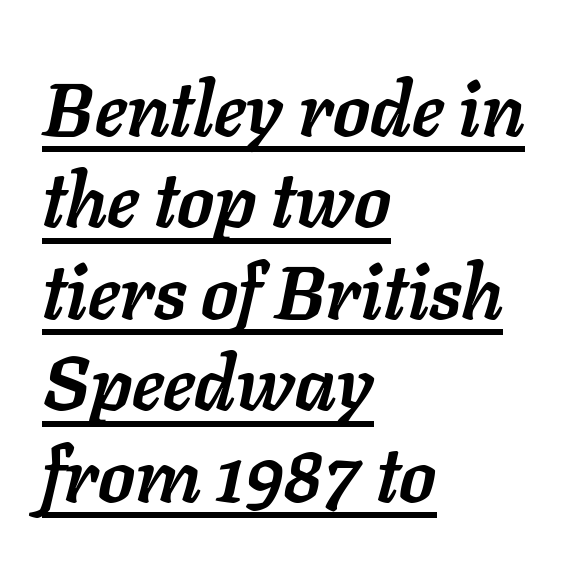
{"italic": "yes", "lean": "right", "slant_degrees": 11, "bold": "yes", "weight": "semibold", "width": "normal", "stroke_contrast": "low", "x_height": "medium", "monospaced": "no", "underline": "yes", "align": "left", "line_spacing_ratio": 1.22, "letter_spacing": "normal", "letter_spacing_em": 0.0, "glyph_px": 75}
